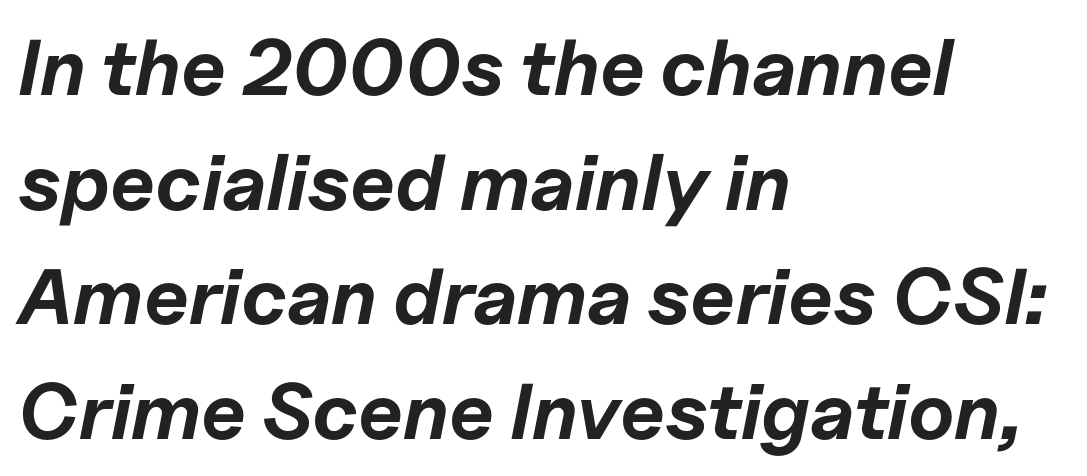
The lines sit at an ordinary, default distance from one another. Observe the lean: these are italic letterforms. Caption: bold face, heavy strokes. Looks like regular typesetting: each glyph gets only the width it needs. The area under the type is left untouched. Caption: standard tracking, unaltered.
